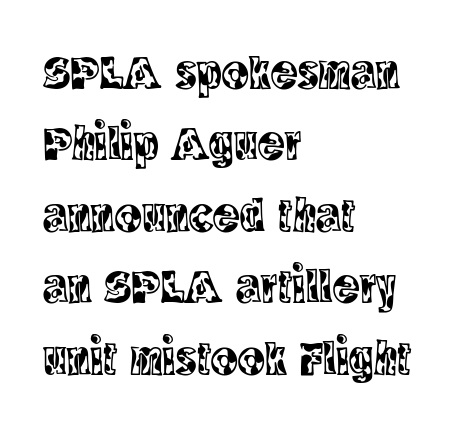
A typesetter would call this leading conventional body-copy spacing. Nothing unusual about the tracking: characters are spaced as the font intends. Does the copy run flush right? No — it runs flush left. This is serif lettering, the kind often seen in printed books. A typesetter would mark this as roman, not italic.
